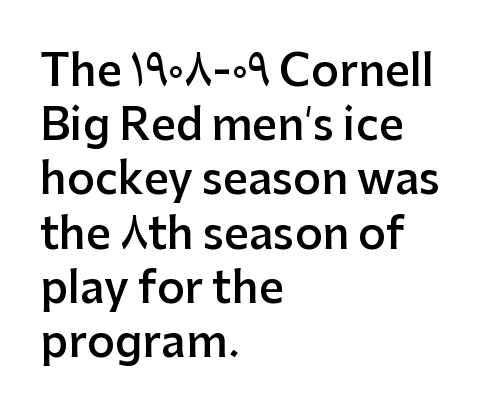
A typesetter would label this face a sans. The rendering uses natural spacing where letterforms have individual widths. Beneath every word, the page is bare. The lettering stays uniformly vertical, giving the passage a roman look. Horizontally, the lines are justified to the leading edge only.
